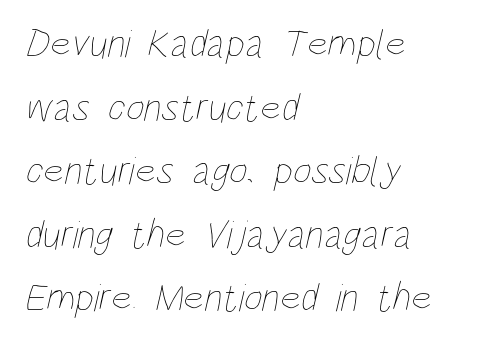
Descenders hang freely into open space. Stroke mass is kept to a normal reading level or below. The tracking reads as untouched default to a designer's eye. Is this a fixed-width face? No — the glyphs have proportional, varying widths.
